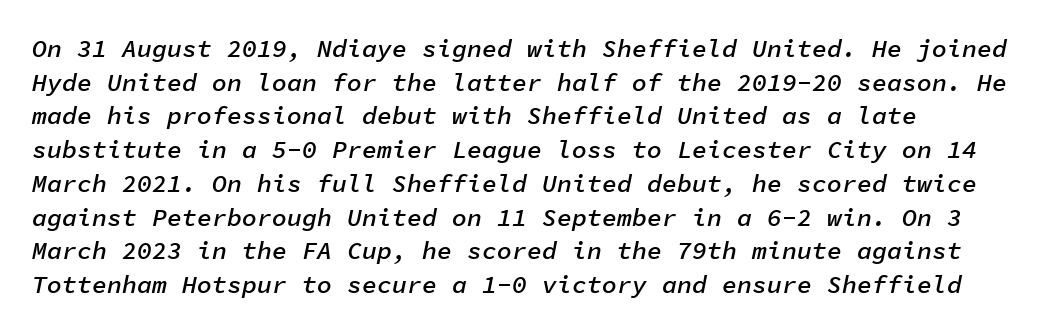
{"italic": "yes", "lean": "right", "slant_degrees": 11, "bold": "semi", "underline": "no", "align": "left", "line_spacing": "normal", "line_spacing_ratio": 1.35, "letter_spacing": "normal", "letter_spacing_em": 0.0, "glyph_px": 25}
